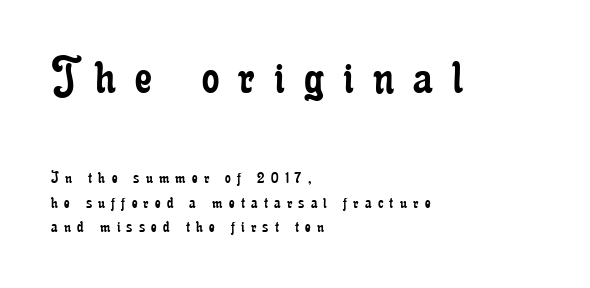
Q: Is the text bold? A: No.
Q: Is the text italic (slanted)? A: No, it is upright.
Q: Is the typeface a serif or a sans-serif typeface? A: Serif.
Q: Is the text underlined? A: No.
Q: How is the paragraph aligned? A: Left-aligned.
Q: Is the spacing between letters normal or unusually wide? A: Unusually wide.
Q: Is the spacing between lines tight, normal or loose? A: Normal.
Q: Which block of text is set in a larger size, the first (top) or the second (bottom)? A: The first (top) one.
Q: Width (condensed, normal, or wide)? A: Condensed.
Q: Stroke contrast? A: Low.
Q: x-height? A: Small.
Q: Monospaced? A: No.
